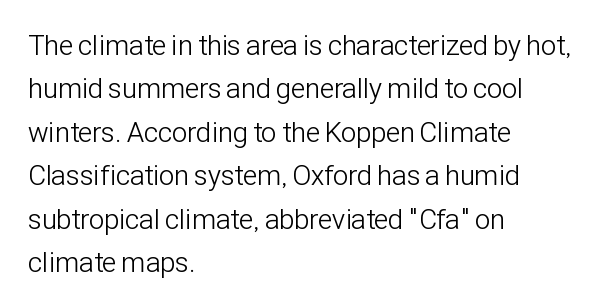
Q: Is the text bold? A: No.
Q: Is the text italic (slanted)? A: No, it is upright.
Q: Is the typeface a serif or a sans-serif typeface? A: Sans-serif.
Q: Is the text underlined? A: No.
Q: How is the paragraph aligned? A: Left-aligned.
Q: Is the spacing between letters normal or unusually wide? A: Normal.
Q: Is the spacing between lines tight, normal or loose? A: Normal.
Q: Width (condensed, normal, or wide)? A: Condensed.
Q: Stroke contrast? A: Low.
Q: x-height? A: Medium.
Q: Monospaced? A: No.
